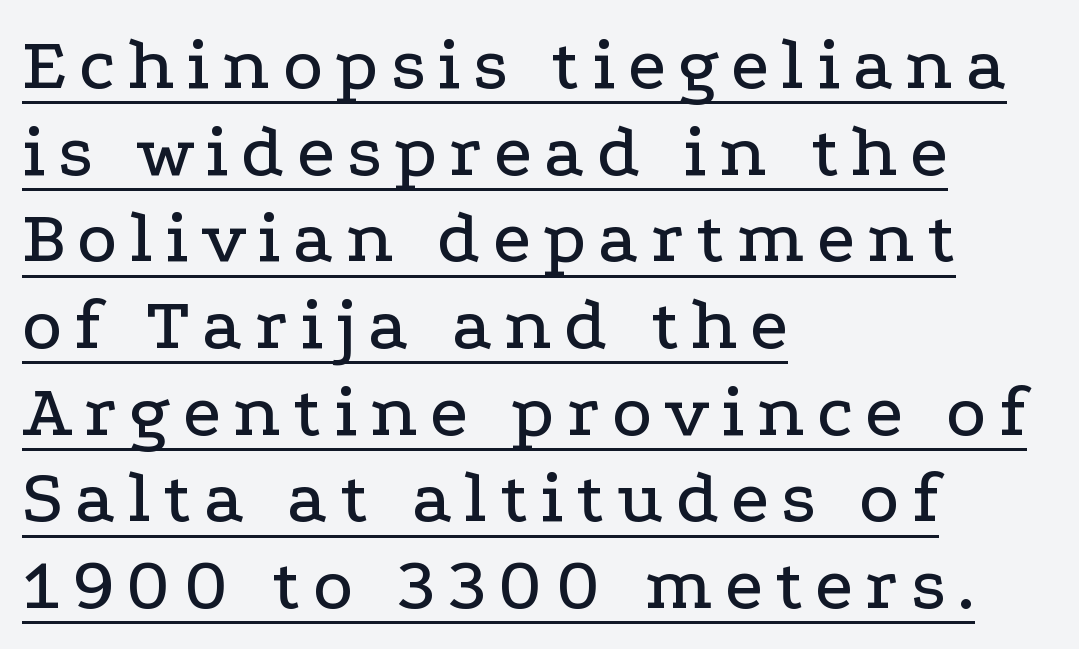
Varying glyph widths throughout — classic text-font behaviour. Every row of glyphs begins at an identical x-position on the left. The vertical gap from one line to the next is small. Serif or sans? Serif — the stroke terminals have little feet.
